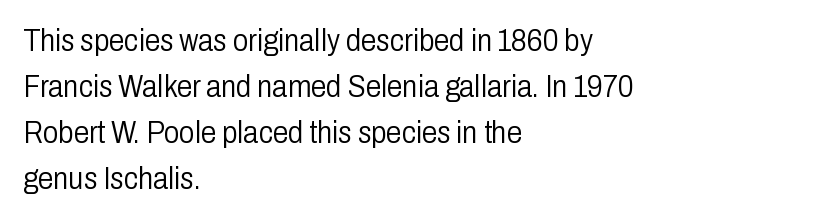
How are the letters spaced? Ordinarily, with no added tracking. The rendering shows plain stroke endings on the letterforms — a sans-serif design. The lettering holds an erect, upright posture throughout. A typesetter would call this proportional, since set widths differ per character. The space beneath each line is pristine and unruled. Honestly, the row spacing looks completely unremarkable.
